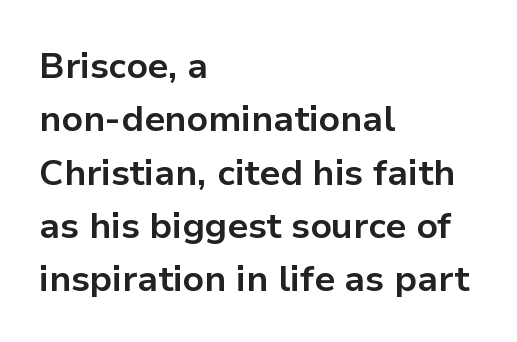
The image shows 36 px bold sans-serif type, upright; set left-aligned, normal line spacing (1.48x), normal letter spacing, not underlined; low stroke contrast and a medium x-height.
